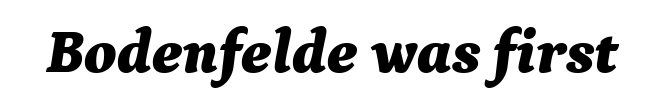
{"italic": "yes", "lean": "right", "slant_degrees": 9, "bold": "yes", "weight": "bold", "width": "normal", "stroke_contrast": "medium", "x_height": "medium", "monospaced": "no", "underline": "no", "letter_spacing": "normal", "letter_spacing_em": 0.0, "glyph_px": 62}
